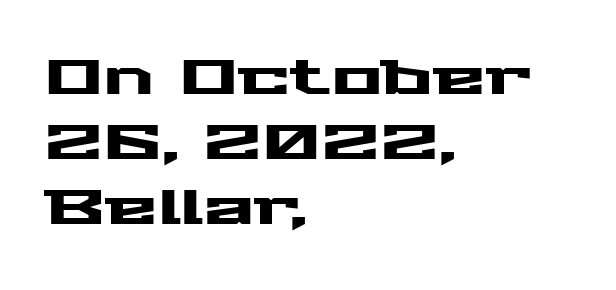
What stands out about the letter spacing? Nothing — it is the standard amount. Horizontally, the lines are justified to the leading edge only. Think of a printed novel: that variable character pitch is what you see here. Examine the stroke ends and you'll find no serifs. The glyphs are unaccompanied by any horizontal stroke below them. You can tell it's not italic because the verticals are truly vertical.
